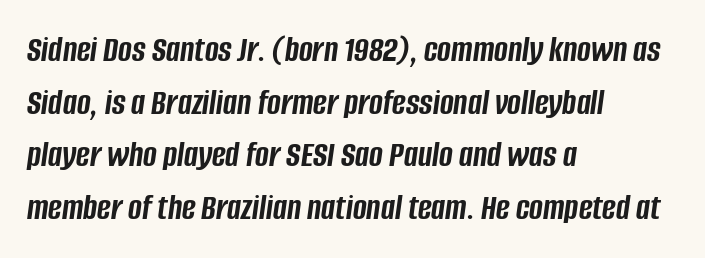
The image shows 37 px semibold, condensed type, italic (leaning right); set left-aligned, normal line spacing (1.42x), normal letter spacing, not underlined; low stroke contrast and a large x-height.
